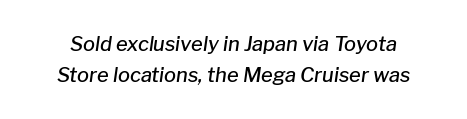
{"italic": "yes", "lean": "right", "slant_degrees": 8, "bold": "semi", "underline": "no", "line_spacing": "normal", "line_spacing_ratio": 1.56, "letter_spacing": "normal", "letter_spacing_em": 0.0, "glyph_px": 20}
